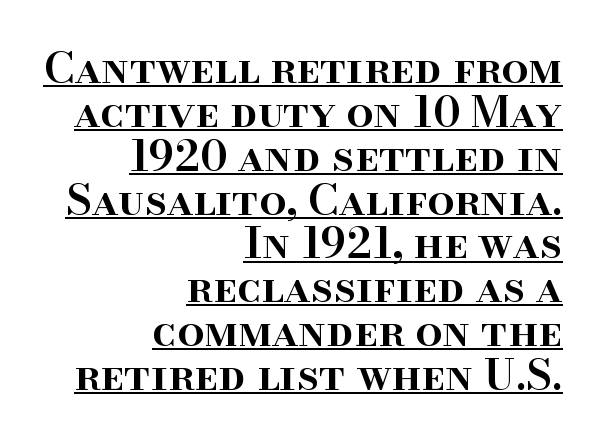
{"serif": "yes", "italic": "no", "bold": "semi", "weight": "semibold", "width": "normal", "stroke_contrast": "high", "x_height": "small", "monospaced": "no", "underline": "yes", "align": "right", "line_spacing": "tight", "line_spacing_ratio": 1.02, "letter_spacing": "normal", "letter_spacing_em": 0.0, "glyph_px": 43}
